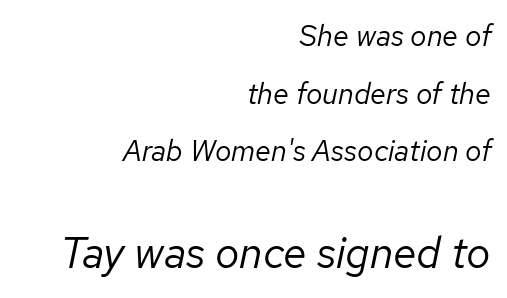
The image shows 43 px regular-weight type, italic (leaning right); set right-aligned, loose line spacing (1.99x), normal letter spacing, not underlined; the second (bottom) block is 1.48x larger; low stroke contrast and a medium x-height.
